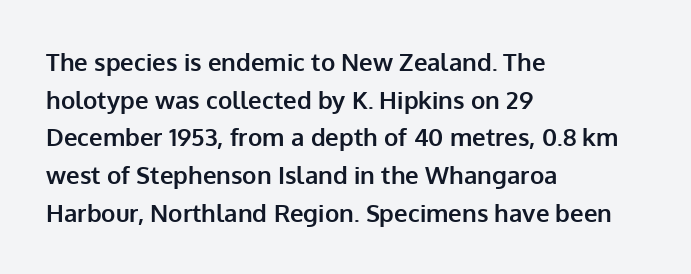
Heavy, bold letterforms. Quick note: underline off. The space between consecutive lines is moderate. This is roman type, the default non-slanted kind. The compositor pushed each line to the left boundary.
